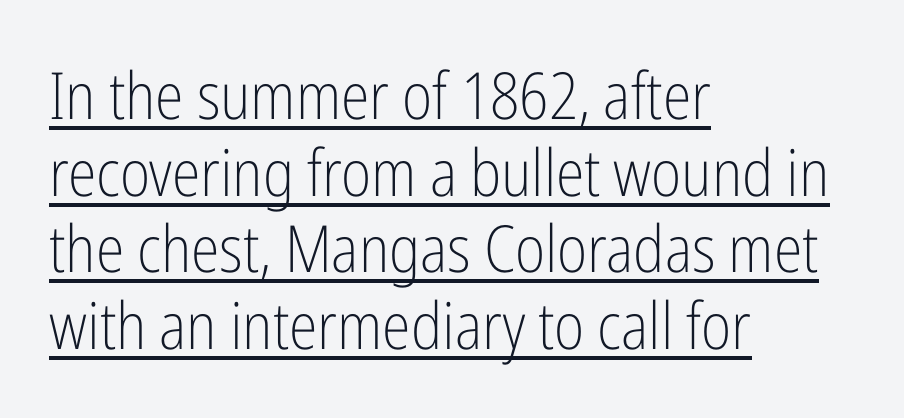
Q: Is the text bold? A: No.
Q: Is the text italic (slanted)? A: No, it is upright.
Q: Is the typeface a serif or a sans-serif typeface? A: Sans-serif.
Q: Is the text underlined? A: Yes.
Q: How is the paragraph aligned? A: Left-aligned.
Q: Is the spacing between letters normal or unusually wide? A: Normal.
Q: Width (condensed, normal, or wide)? A: Condensed.
Q: Stroke contrast? A: Low.
Q: x-height? A: Medium.
Q: Monospaced? A: No.
